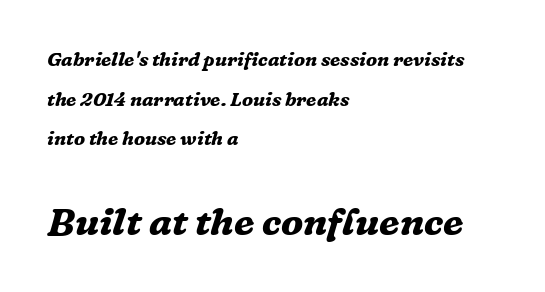
Honestly, there is no underline to notice here at all. A serif font was chosen for this passage. The lines in this sample share a left origin and differ only in where they stop. Character widths vary here, with narrow letters taking less room than wide ones. The passage shown begins with its smaller block and ends with its larger one. Pretty heavy lettering here — definitely bold.
